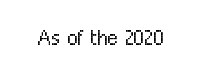
The image shows 28 px light, condensed sans-serif type, upright; set normal letter spacing, not underlined; low stroke contrast and a medium x-height.
